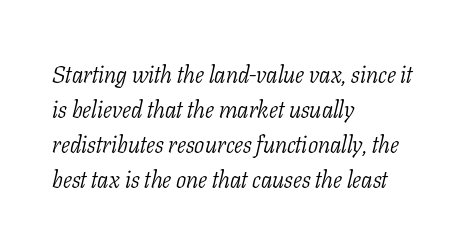
Q: Is the text bold? A: No.
Q: Is the text italic (slanted)? A: Yes, it leans right by about 11 degrees.
Q: Is the text underlined? A: No.
Q: How is the paragraph aligned? A: Left-aligned.
Q: Is the spacing between letters normal or unusually wide? A: Normal.
Q: Is the spacing between lines tight, normal or loose? A: Normal.
